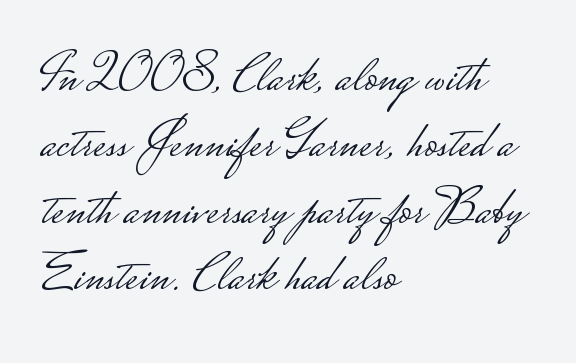
The image shows 54 px light, wide sans-serif type; set left-aligned, line spacing 1.23x, normal letter spacing, not underlined; low stroke contrast.
